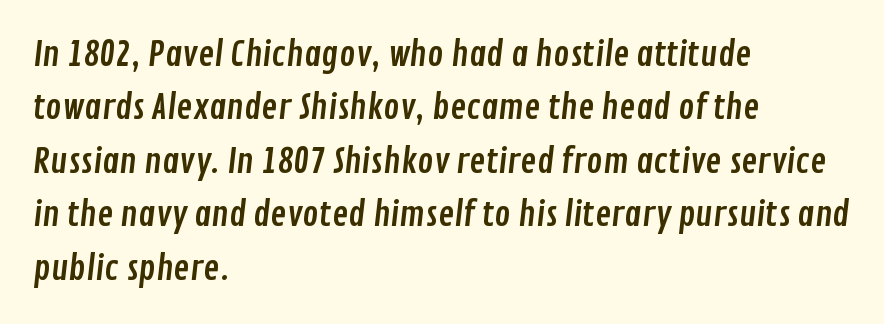
Which margin do the lines hug? The left one — the right edge is uneven. Regular leading. The gap between lines stays unmarked. Do the characters align in a grid? No, the font is proportional.
